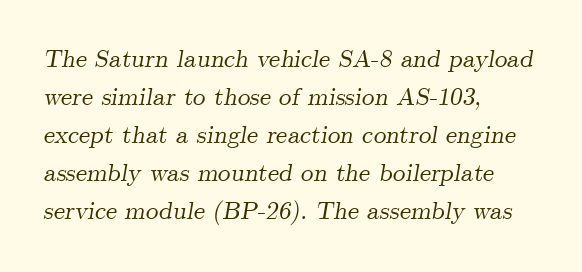
Q: Is the text italic (slanted)? A: Yes, it leans right by about 9 degrees.
Q: Is the text underlined? A: No.
Q: How is the paragraph aligned? A: Left-aligned.
Q: Is the spacing between letters normal or unusually wide? A: Normal.
Q: Is the spacing between lines tight, normal or loose? A: Normal.
